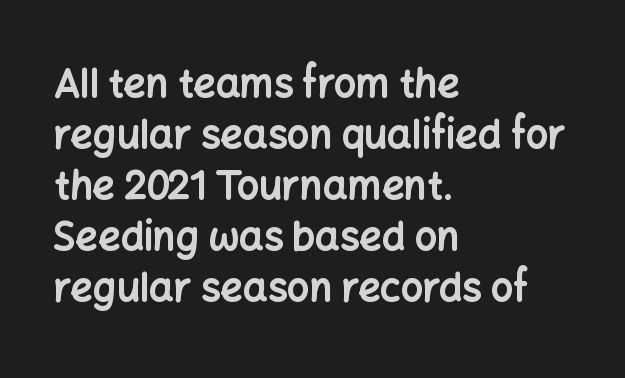
Which margin do the lines hug? The left one — the right edge is uneven. Varying glyph widths throughout — classic text-font behaviour. The specimen omits any rule beneath the text block's lines. Notice how descenders clear the ascenders below comfortably — that's standard leading.
